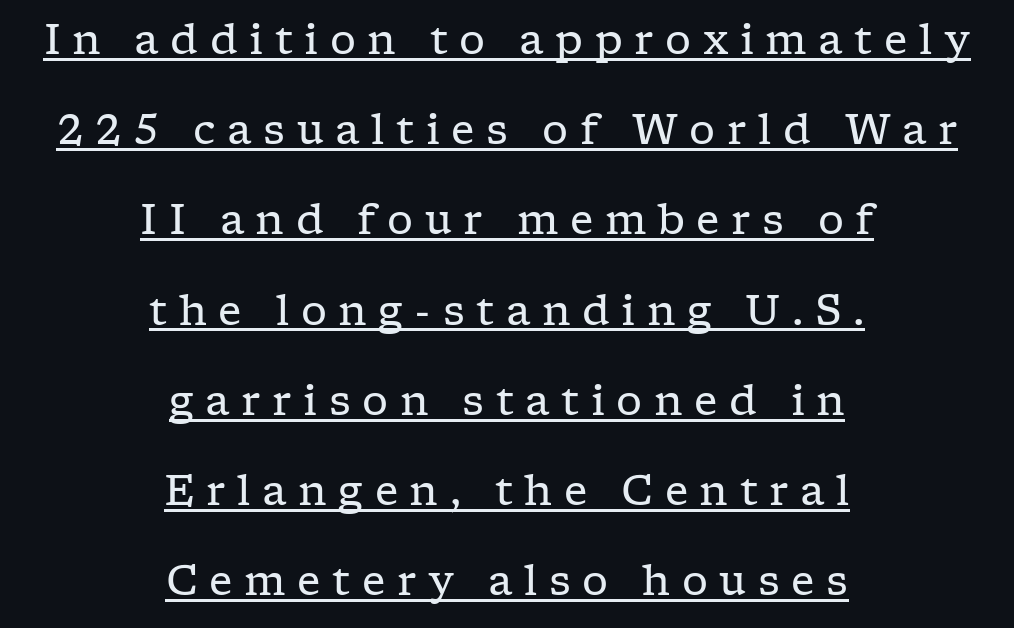
The image shows 41 px regular-weight, wide serif type, upright; set centered, loose line spacing (2.2x), unusually wide letter spacing (+0.28 em), underlined; low stroke contrast and a medium x-height.
